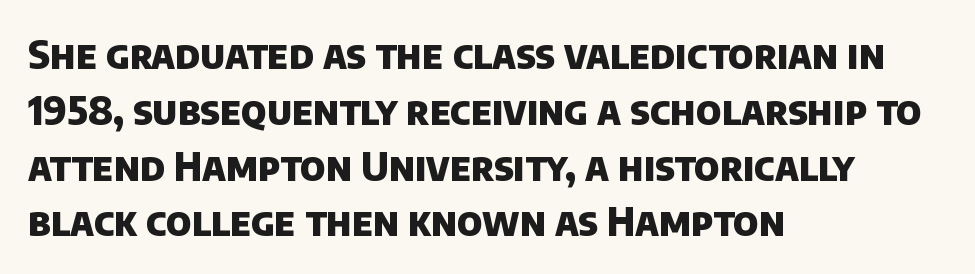
{"serif": "no", "bold": "yes", "weight": "heavy", "width": "normal", "stroke_contrast": "low", "x_height": "large", "monospaced": "no", "underline": "no", "align": "left", "line_spacing": "normal", "line_spacing_ratio": 1.43, "letter_spacing": "normal", "letter_spacing_em": 0.0, "glyph_px": 39}
